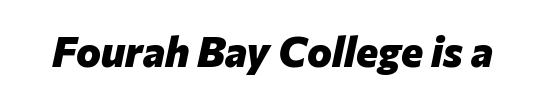
The image shows 42 px heavy type, italic (leaning right); set normal letter spacing, not underlined; low stroke contrast and a medium x-height.
